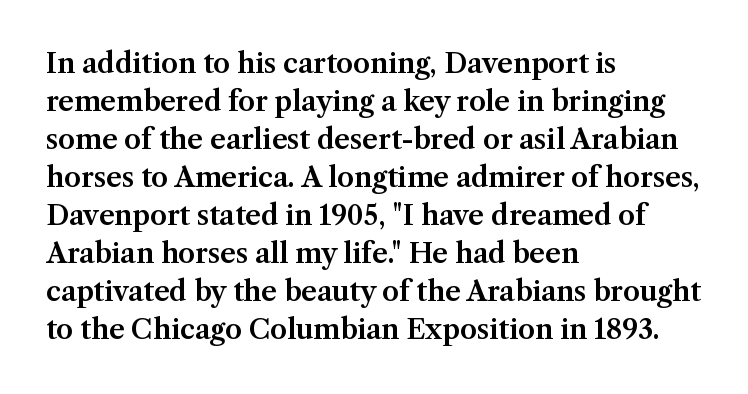
Q: Is the text italic (slanted)? A: No, it is upright.
Q: Is the text underlined? A: No.
Q: How is the paragraph aligned? A: Left-aligned.
Q: Is the spacing between letters normal or unusually wide? A: Normal.
Q: Is the spacing between lines tight, normal or loose? A: Normal.
